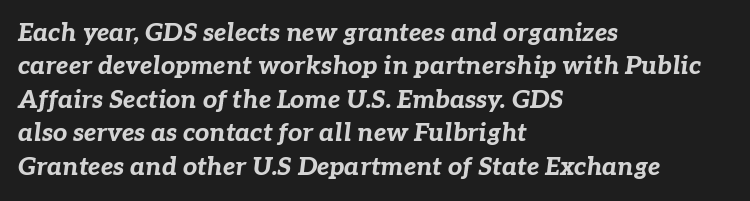
Rule under the text: the space is simply empty. This is heavy type, rendered in bold. How would I describe the line gaps? Plain and ordinary. Quick note: italic. There is no visible air inserted between adjacent glyphs.
